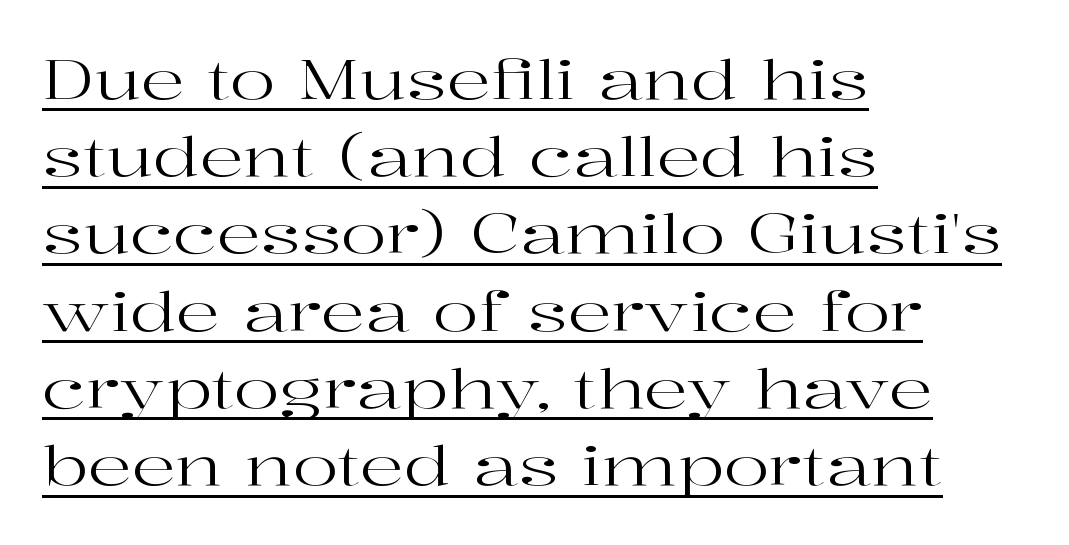
The image shows 54 px regular-weight, wide serif type, upright; set left-aligned, normal line spacing (1.43x), normal letter spacing, underlined; high stroke contrast and a medium x-height.
